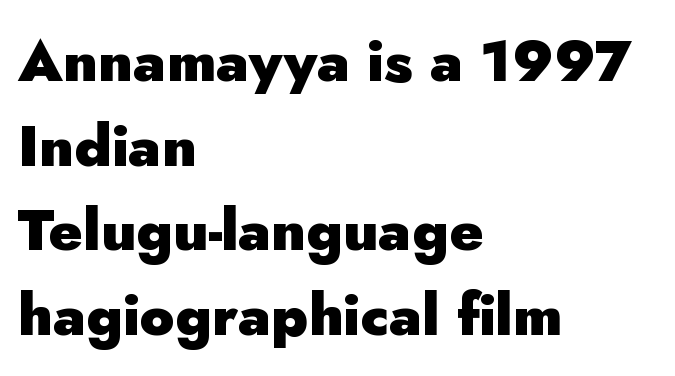
Q: Is the text bold? A: Yes.
Q: Is the text italic (slanted)? A: No, it is upright.
Q: Is the typeface a serif or a sans-serif typeface? A: Sans-serif.
Q: Is the text underlined? A: No.
Q: How is the paragraph aligned? A: Left-aligned.
Q: Is the spacing between letters normal or unusually wide? A: Normal.
Q: Is the spacing between lines tight, normal or loose? A: Normal.
Q: Width (condensed, normal, or wide)? A: Normal.
Q: Stroke contrast? A: Low.
Q: x-height? A: Small.
Q: Monospaced? A: No.
